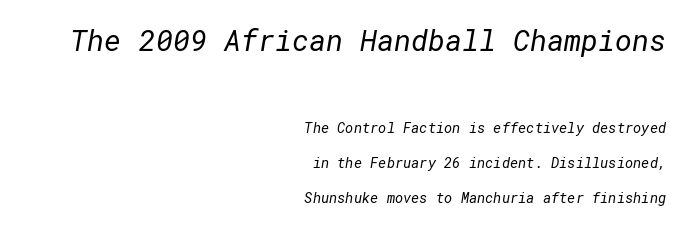
The image shows 29 px regular-weight sans-serif type; set right-aligned, loose line spacing (2.5x), normal letter spacing, not underlined; the first (top) block is 2.07x larger; low stroke contrast and a medium x-height.
